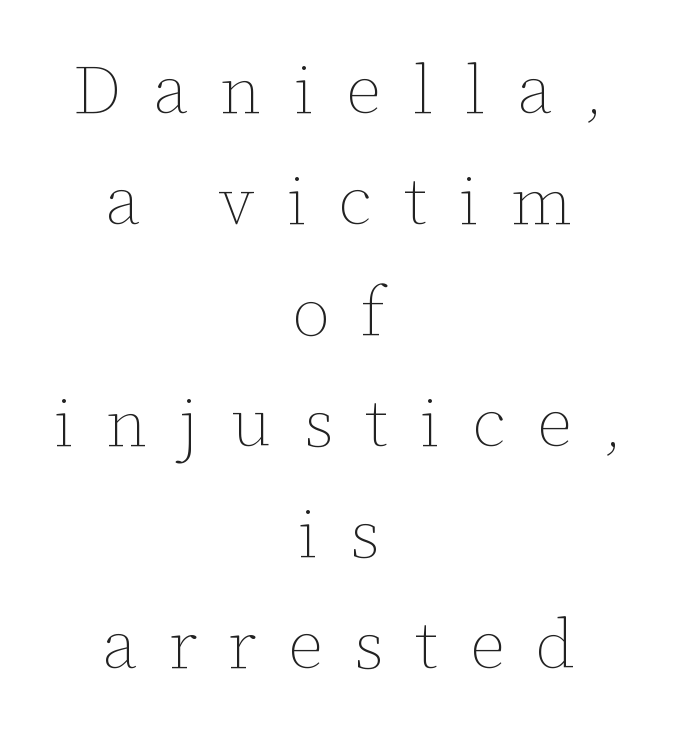
The image shows 69 px thin type, upright; set centered, normal line spacing (1.61x), unusually wide letter spacing (+0.46 em), not underlined; low stroke contrast and a medium x-height.
